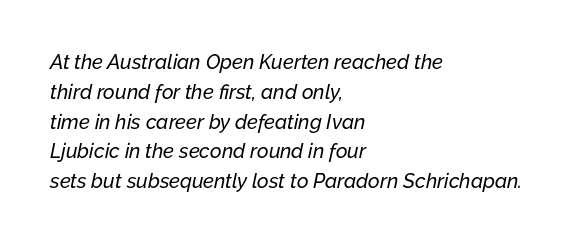
The words here are not underlined. This is oblique type, the kind used for emphasis or titles. The rag falls on the right side of this text block. Reading down the column, the eye jumps a familiar distance to each next line. Is the letter spacing exaggerated? No — it looks like the ordinary default.
